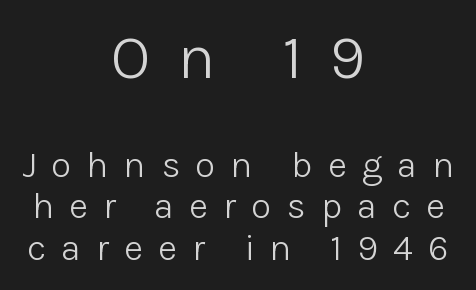
The image shows 64 px light sans-serif type, upright; set centered, tight line spacing (1.13x), unusually wide letter spacing (+0.41 em), not underlined; the first (top) block is 1.73x larger; low stroke contrast and a medium x-height.
